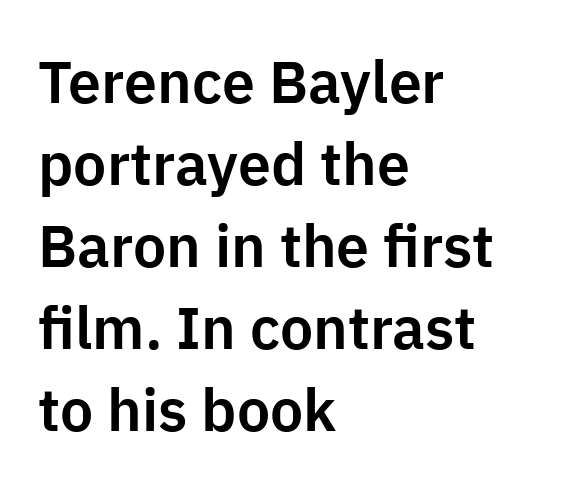
{"serif": "no", "italic": "no", "width": "normal", "stroke_contrast": "low", "x_height": "medium", "monospaced": "no", "underline": "no", "align": "left", "line_spacing": "normal", "line_spacing_ratio": 1.39, "letter_spacing": "normal", "letter_spacing_em": 0.0, "glyph_px": 59}
